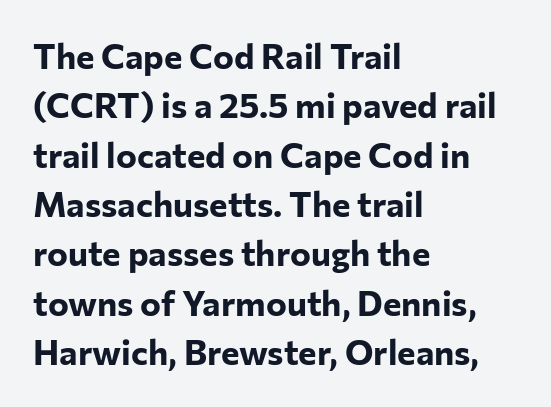
The image shows 35 px bold sans-serif type, upright; set left-aligned, normal line spacing (1.41x), normal letter spacing, not underlined; low stroke contrast and a medium x-height.
